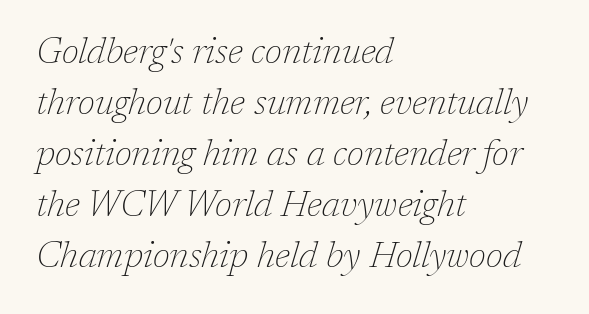
{"serif": "yes", "italic": "yes", "lean": "right", "slant_degrees": 17, "bold": "no", "weight": "thin", "width": "normal", "stroke_contrast": "low", "x_height": "medium", "monospaced": "no", "underline": "no", "align": "left", "line_spacing": "normal", "line_spacing_ratio": 1.42, "letter_spacing": "normal", "letter_spacing_em": 0.0, "glyph_px": 36}
